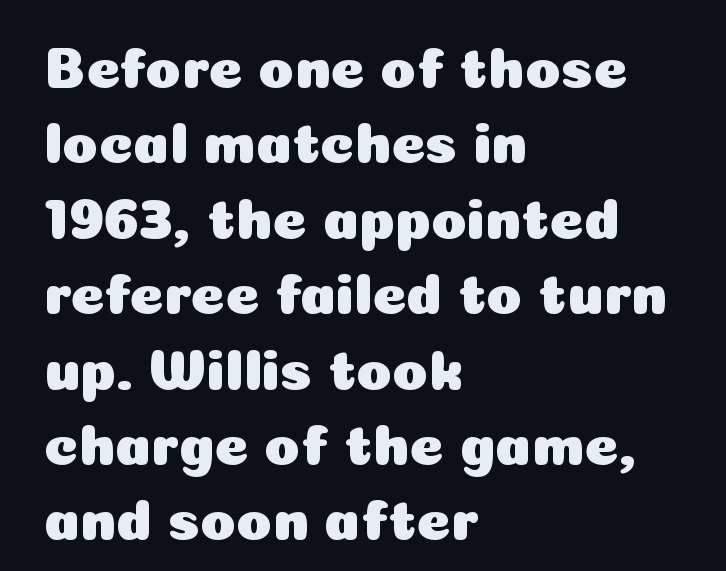
Beneath every word, the page is bare. Caption: multi-line text, flush left, ragged right. The letters advance in unequal steps, a hallmark of proportional type. Upright lettering throughout.
